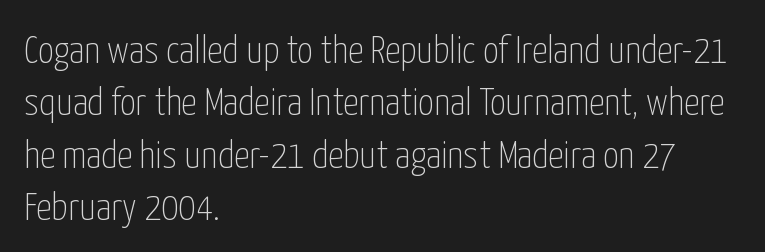
Q: Is the text bold? A: No.
Q: Is the text italic (slanted)? A: No, it is upright.
Q: Is the typeface a serif or a sans-serif typeface? A: Sans-serif.
Q: Is the text underlined? A: No.
Q: How is the paragraph aligned? A: Left-aligned.
Q: Is the spacing between letters normal or unusually wide? A: Normal.
Q: Is the spacing between lines tight, normal or loose? A: Normal.
Q: Width (condensed, normal, or wide)? A: Condensed.
Q: Stroke contrast? A: Low.
Q: x-height? A: Medium.
Q: Monospaced? A: No.
